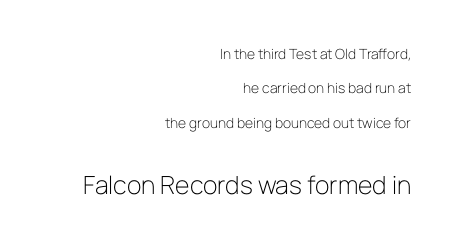
Q: Is the text bold? A: No.
Q: Is the text italic (slanted)? A: No, it is upright.
Q: Is the text underlined? A: No.
Q: How is the paragraph aligned? A: Right-aligned.
Q: Is the spacing between letters normal or unusually wide? A: Normal.
Q: Is the spacing between lines tight, normal or loose? A: Loose.
Q: Which block of text is set in a larger size, the first (top) or the second (bottom)? A: The second (bottom) one.
